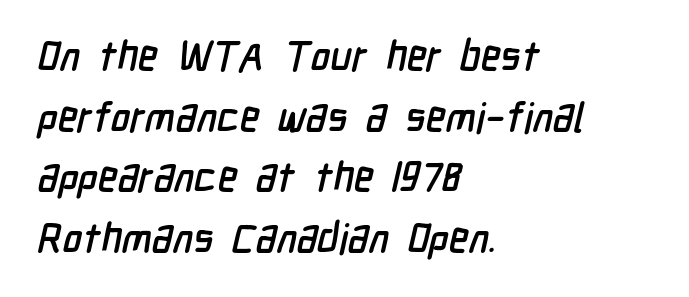
The image shows 41 px condensed sans-serif type; set left-aligned, normal line spacing (1.48x), normal letter spacing, not underlined; low stroke contrast and a medium x-height.
